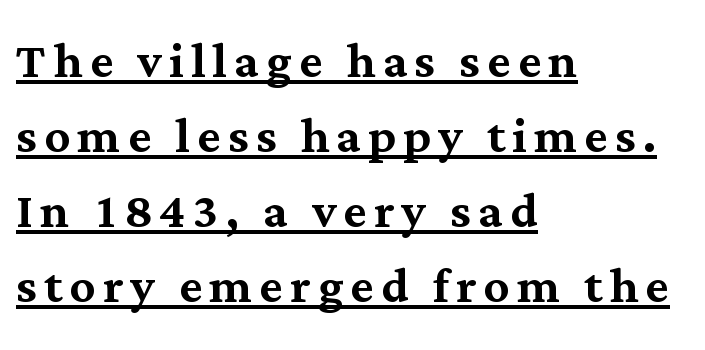
Q: Is the text italic (slanted)? A: No, it is upright.
Q: Is the typeface a serif or a sans-serif typeface? A: Serif.
Q: Is the text underlined? A: Yes.
Q: How is the paragraph aligned? A: Left-aligned.
Q: Width (condensed, normal, or wide)? A: Normal.
Q: Stroke contrast? A: Medium.
Q: x-height? A: Medium.
Q: Monospaced? A: No.
